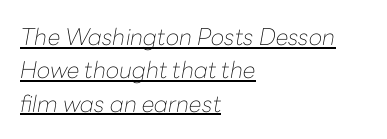
Is the type heavy? It reads as light-to-regular instead. The whole block is typeset with a tilt. Visually the block forms a straight wall on the left and a jagged coastline on the right. Glyph-to-glyph distance matches everyday printed text. Like a heading marked for emphasis, these lines bear an underscore.
